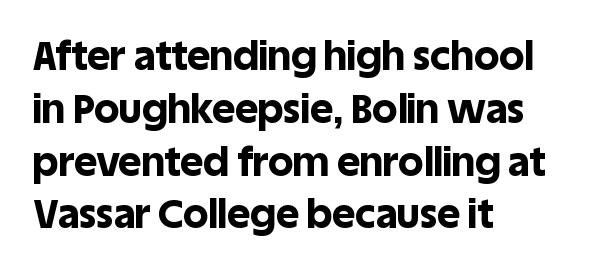
The face used here is proportionally spaced, like ordinary book or web type. What's the leading like? Ordinary, nothing unusual. In terms of weight, the rendering is a true, heavy bold. Each word holds together tightly as a unit, with standard inter-letter gaps. Posture: straight, roman, zero tilt. Underline: absent.
